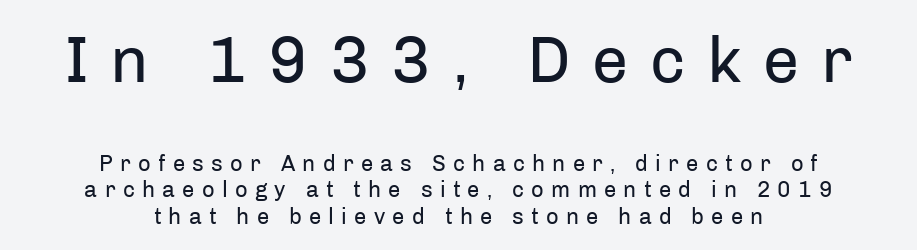
{"serif": "no", "italic": "no", "bold": "no", "weight": "regular", "width": "normal", "stroke_contrast": "low", "x_height": "medium", "monospaced": "no", "underline": "no", "align": "center", "line_spacing_ratio": 1.2, "letter_spacing": "wide", "letter_spacing_em": 0.33, "larger_block": "first", "size_ratio": 2.95, "glyph_px": 65}
